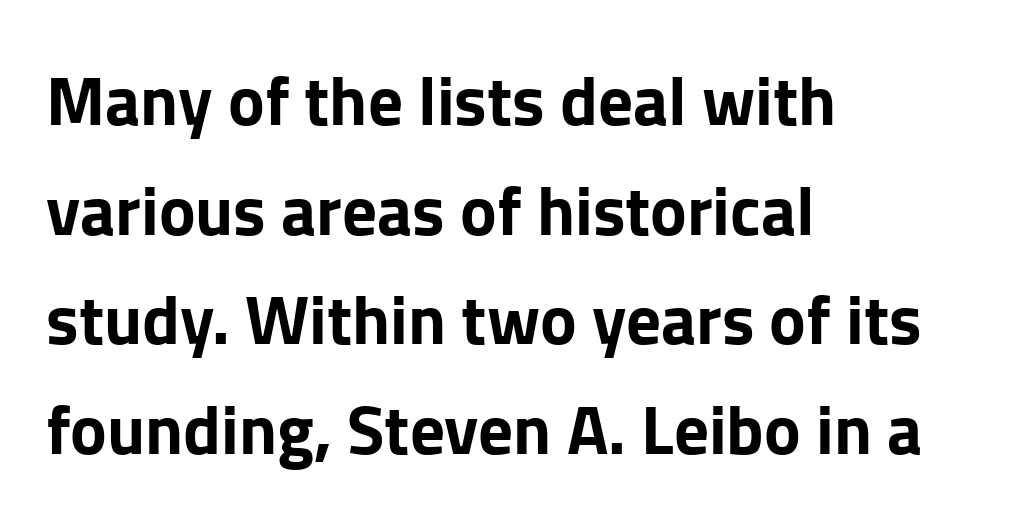
Q: Is the text bold? A: Yes.
Q: Is the text italic (slanted)? A: No, it is upright.
Q: Is the typeface a serif or a sans-serif typeface? A: Sans-serif.
Q: Is the text underlined? A: No.
Q: How is the paragraph aligned? A: Left-aligned.
Q: Is the spacing between letters normal or unusually wide? A: Normal.
Q: Is the spacing between lines tight, normal or loose? A: Normal.
Q: Width (condensed, normal, or wide)? A: Normal.
Q: Stroke contrast? A: Low.
Q: x-height? A: Medium.
Q: Monospaced? A: No.
